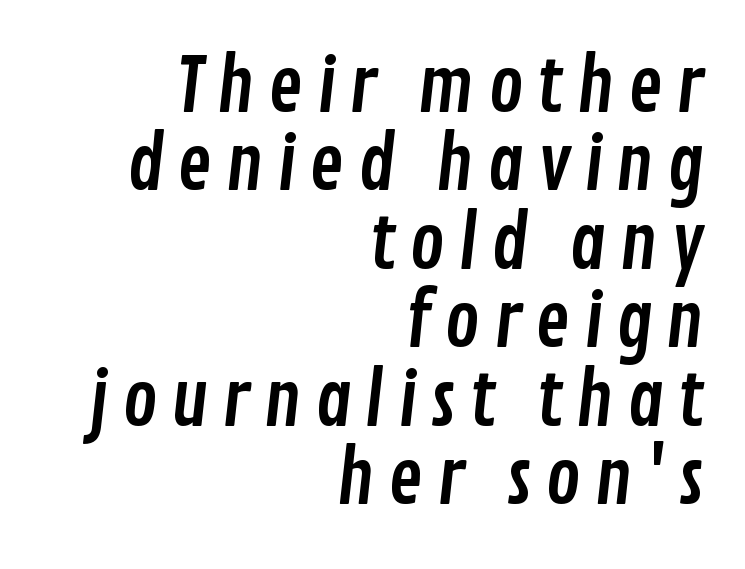
Q: Is the typeface a serif or a sans-serif typeface? A: Sans-serif.
Q: Is the text underlined? A: No.
Q: How is the paragraph aligned? A: Right-aligned.
Q: Is the spacing between lines tight, normal or loose? A: Tight.
Q: Width (condensed, normal, or wide)? A: Condensed.
Q: Stroke contrast? A: Low.
Q: x-height? A: Medium.
Q: Monospaced? A: No.
